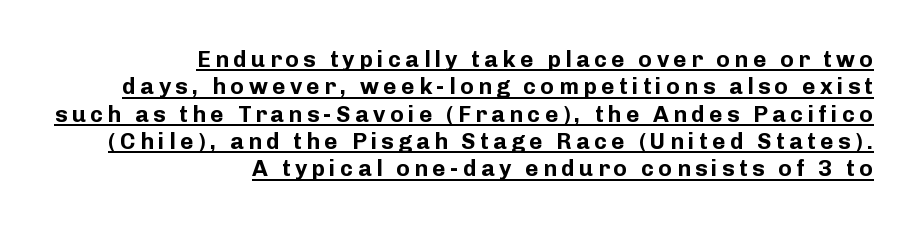
The image shows 23 px bold type, upright; set right-aligned, line spacing 1.19x, underlined.
